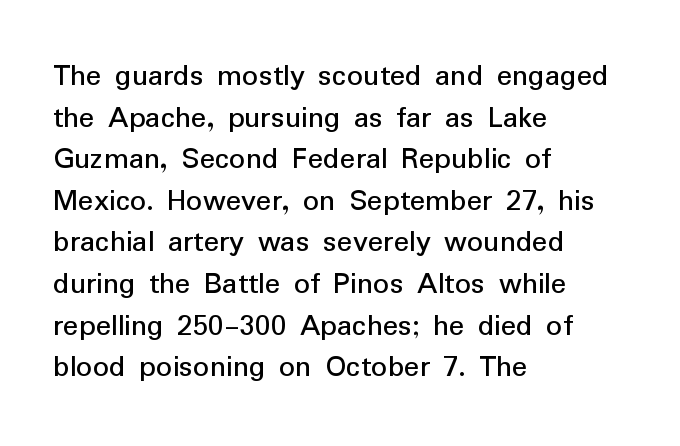
The image shows 32 px regular-weight sans-serif type, upright; set left-aligned, normal line spacing (1.3x), normal letter spacing, not underlined; low stroke contrast and a medium x-height.
